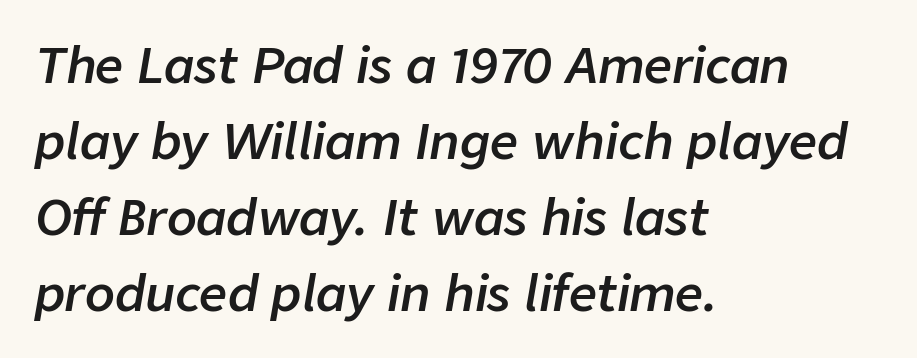
Compared with ordinary roman type, these characters are visibly tilted. The font is running at a semibold setting, under full bold. There is no visible air inserted between adjacent glyphs. The rendering uses a moderate line-height, typical for paragraphs. The passage shown is typed in a proportional face where columns would drift. Teacher's note: observe the even left margin — that is flush-left alignment.
